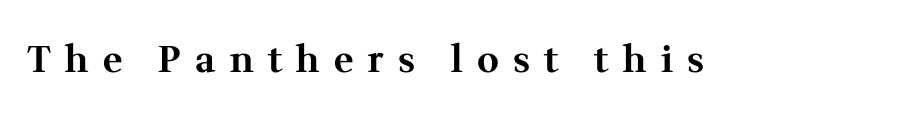
Q: Is the text bold? A: Yes.
Q: Is the text italic (slanted)? A: No, it is upright.
Q: Is the typeface a serif or a sans-serif typeface? A: Serif.
Q: Is the text underlined? A: No.
Q: Is the spacing between letters normal or unusually wide? A: Unusually wide.
Q: Width (condensed, normal, or wide)? A: Normal.
Q: Stroke contrast? A: Medium.
Q: x-height? A: Medium.
Q: Monospaced? A: No.
